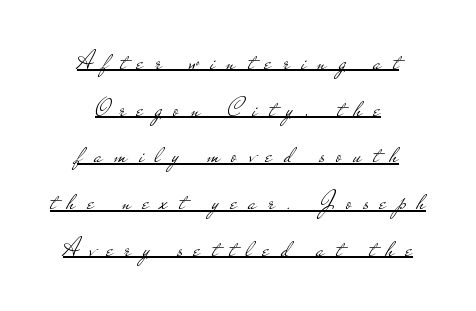
Q: Is the text bold? A: No.
Q: Is the text italic (slanted)? A: Yes.
Q: Is the text underlined? A: Yes.
Q: How is the paragraph aligned? A: Centered.
Q: Is the spacing between letters normal or unusually wide? A: Unusually wide.
